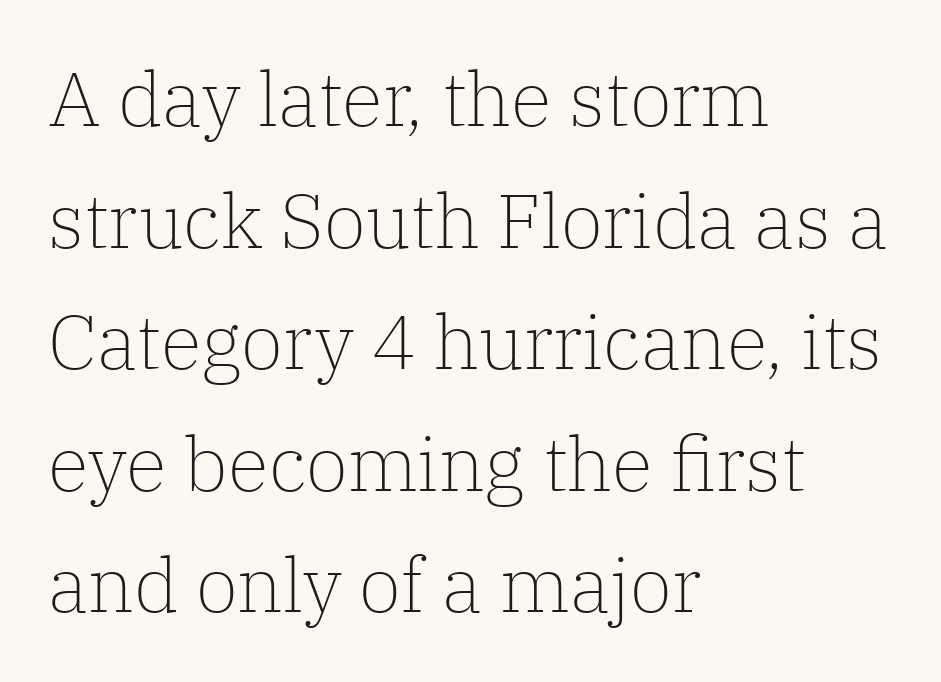
Q: Is the text bold? A: No.
Q: Is the text italic (slanted)? A: No, it is upright.
Q: Is the typeface a serif or a sans-serif typeface? A: Serif.
Q: Is the text underlined? A: No.
Q: How is the paragraph aligned? A: Left-aligned.
Q: Is the spacing between letters normal or unusually wide? A: Normal.
Q: Is the spacing between lines tight, normal or loose? A: Normal.
Q: Width (condensed, normal, or wide)? A: Normal.
Q: Stroke contrast? A: Low.
Q: x-height? A: Medium.
Q: Monospaced? A: No.
